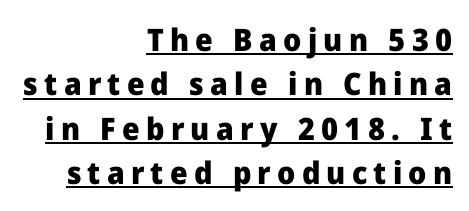
In terms of posture, this sample is upright. The rendering uses a moderate line-height, typical for paragraphs. Chunky letters — that's bold for sure. A student would call this right alignment; a typographer would say flush right, rag left. No feet cap the strokes, marking this as sans-serif type.
